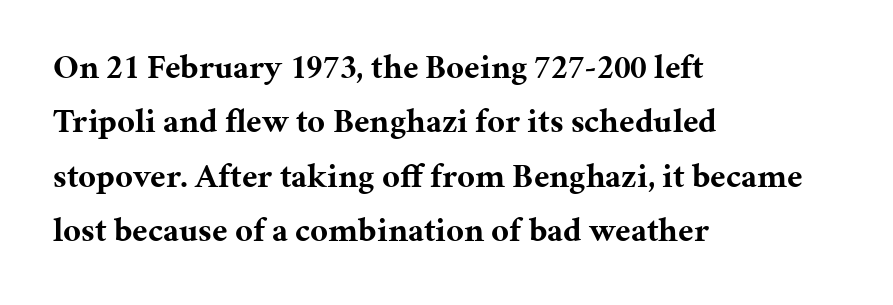
The image shows 34 px bold serif type, upright; set left-aligned, normal line spacing (1.6x), normal letter spacing, not underlined; medium stroke contrast and a medium x-height.
